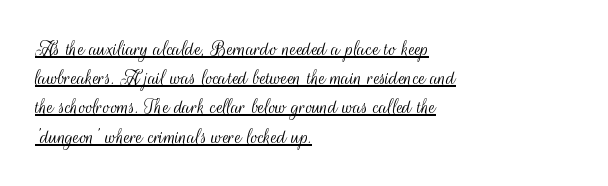
{"bold": "no", "underline": "yes", "align": "left", "line_spacing": "normal", "line_spacing_ratio": 1.27, "letter_spacing": "normal", "letter_spacing_em": 0.0, "glyph_px": 23}
